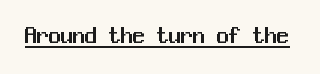
The image shows 24 px text type, upright; set normal letter spacing, underlined.
